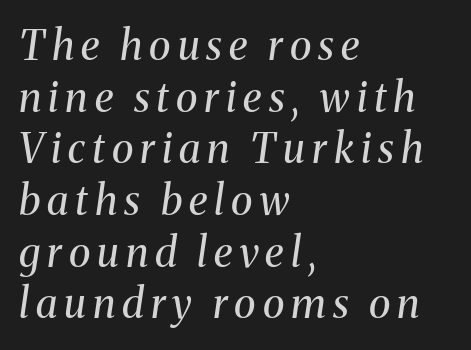
Q: Is the text bold? A: No.
Q: Is the text italic (slanted)? A: Yes, it leans right by about 8 degrees.
Q: Is the typeface a serif or a sans-serif typeface? A: Serif.
Q: Is the text underlined? A: No.
Q: How is the paragraph aligned? A: Left-aligned.
Q: Is the spacing between lines tight, normal or loose? A: Normal.
Q: Width (condensed, normal, or wide)? A: Normal.
Q: Stroke contrast? A: Medium.
Q: x-height? A: Medium.
Q: Monospaced? A: No.
